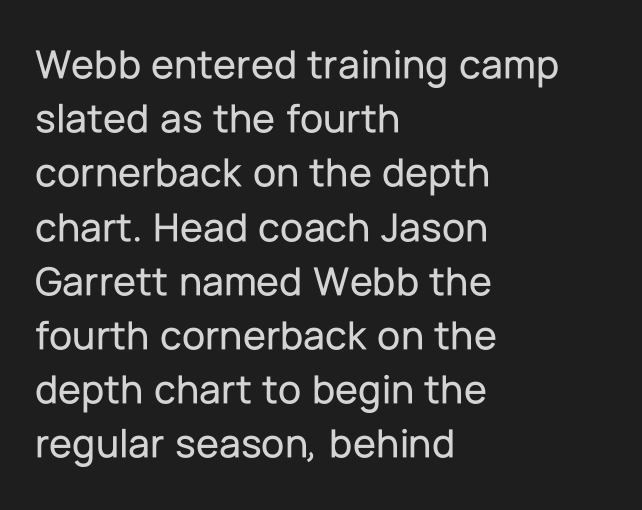
Does the copy run flush right? No — it runs flush left. Tracking value appears to be zero — textbook default spacing. The lines sit at an ordinary, default distance from one another. Nobody drew a line under any word here. Do the characters align in a grid? No, the font is proportional. No italicization has been applied; the sample stays upright.
